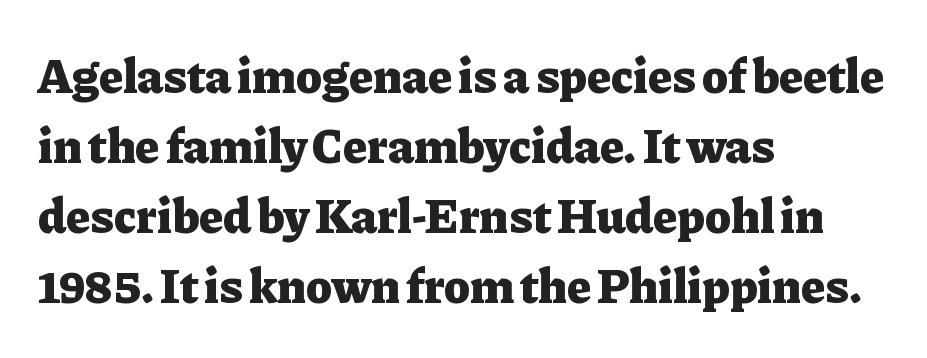
The image shows 49 px heavy serif type, upright; set left-aligned, normal line spacing (1.43x), normal letter spacing, not underlined; low stroke contrast and a medium x-height.
